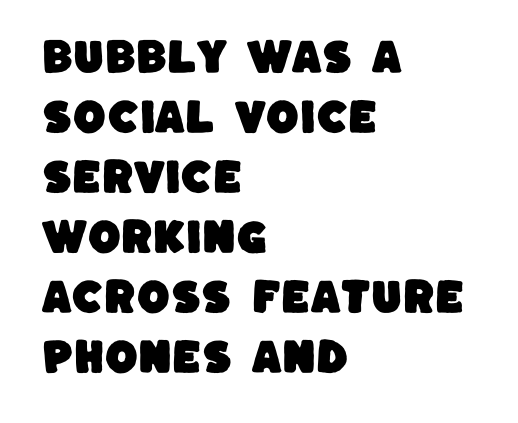
This sample keeps an unexceptional amount of space between lines. Inter-character spacing is left at the font's built-in metrics. Looks like regular typesetting: each glyph gets only the width it needs. Bare-footed words on every line.
